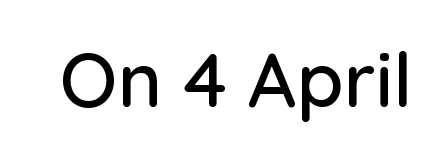
{"serif": "no", "italic": "no", "width": "normal", "stroke_contrast": "low", "x_height": "medium", "monospaced": "no", "underline": "no", "letter_spacing": "normal", "letter_spacing_em": 0.0, "glyph_px": 76}
